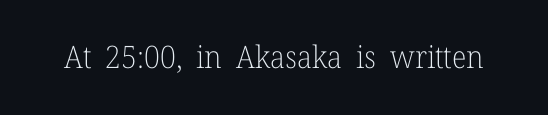
{"serif": "yes", "italic": "no", "bold": "no", "weight": "light", "width": "normal", "stroke_contrast": "low", "x_height": "medium", "monospaced": "no", "underline": "no", "letter_spacing": "normal", "letter_spacing_em": 0.0, "glyph_px": 31}
